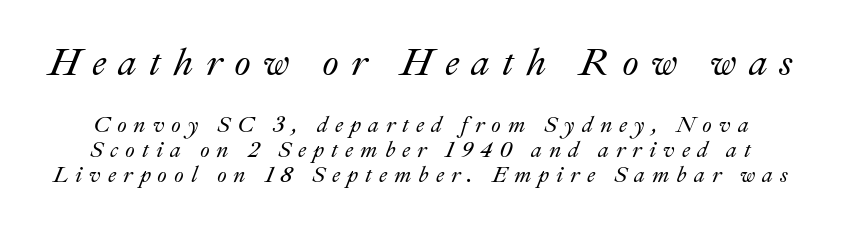
{"italic": "yes", "lean": "right", "slant_degrees": 22, "width": "normal", "stroke_contrast": "medium", "x_height": "small", "monospaced": "no", "underline": "no", "line_spacing": "tight", "line_spacing_ratio": 1.13, "letter_spacing": "wide", "letter_spacing_em": 0.32, "larger_block": "first", "size_ratio": 1.73, "glyph_px": 38}
